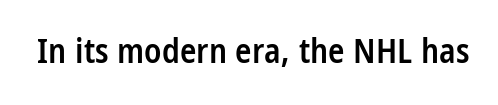
Do the characters align in a grid? No, the font is proportional. Italic? Not at all — the glyphs are vertical. Lines of text with bare space underneath. Nothing unusual about the tracking: characters are spaced as the font intends.
